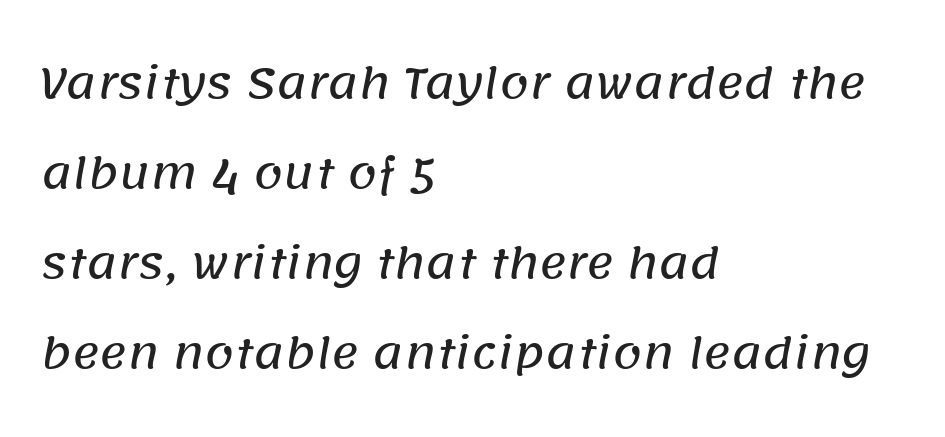
The image shows 42 px sans-serif type; set left-aligned, loose line spacing (2.14x), normal letter spacing, not underlined; low stroke contrast and a large x-height.
